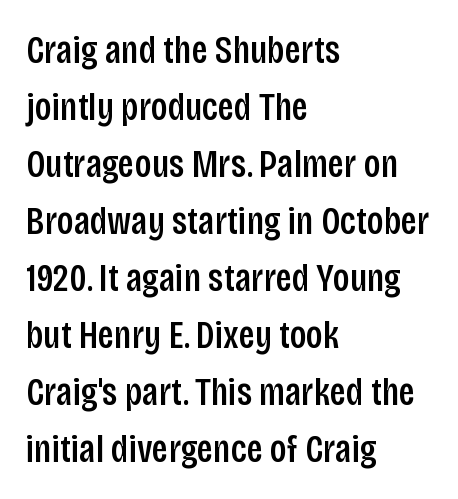
{"serif": "no", "italic": "no", "width": "condensed", "stroke_contrast": "low", "x_height": "large", "monospaced": "no", "underline": "no", "align": "left", "line_spacing": "normal", "line_spacing_ratio": 1.46, "letter_spacing": "normal", "letter_spacing_em": 0.0, "glyph_px": 39}
